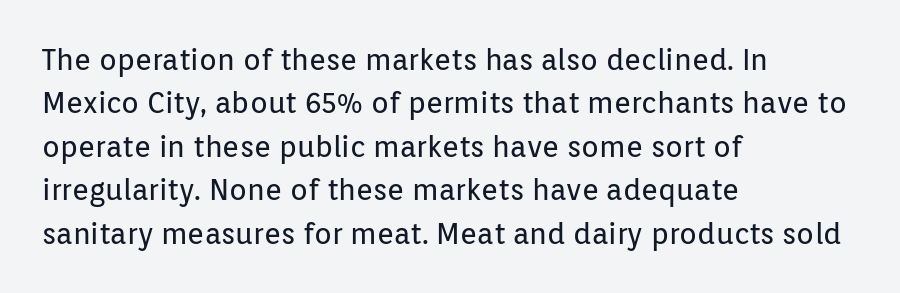
{"serif": "no", "italic": "no", "bold": "no", "weight": "regular", "width": "normal", "stroke_contrast": "low", "x_height": "medium", "monospaced": "no", "underline": "no", "align": "left", "line_spacing": "normal", "line_spacing_ratio": 1.5, "letter_spacing": "normal", "letter_spacing_em": 0.0, "glyph_px": 29}
